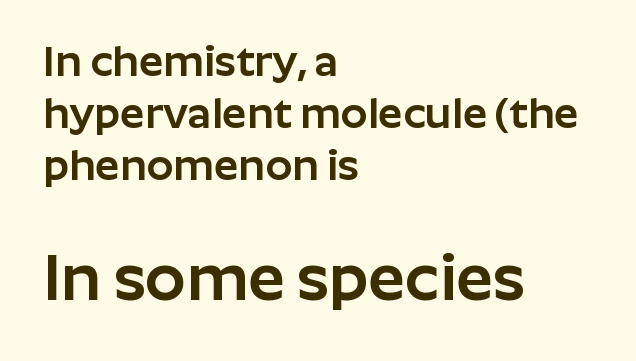
Q: Is the text italic (slanted)? A: No, it is upright.
Q: Is the typeface a serif or a sans-serif typeface? A: Sans-serif.
Q: Is the text underlined? A: No.
Q: How is the paragraph aligned? A: Left-aligned.
Q: Is the spacing between letters normal or unusually wide? A: Normal.
Q: Which block of text is set in a larger size, the first (top) or the second (bottom)? A: The second (bottom) one.
Q: Width (condensed, normal, or wide)? A: Normal.
Q: Stroke contrast? A: Low.
Q: x-height? A: Medium.
Q: Monospaced? A: No.
